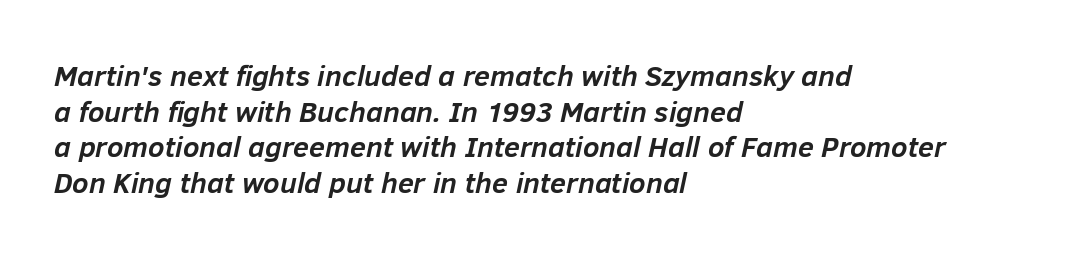
The image shows 29 px semibold type, italic (leaning right); set left-aligned, line spacing 1.23x, normal letter spacing, not underlined; low stroke contrast and a medium x-height.
